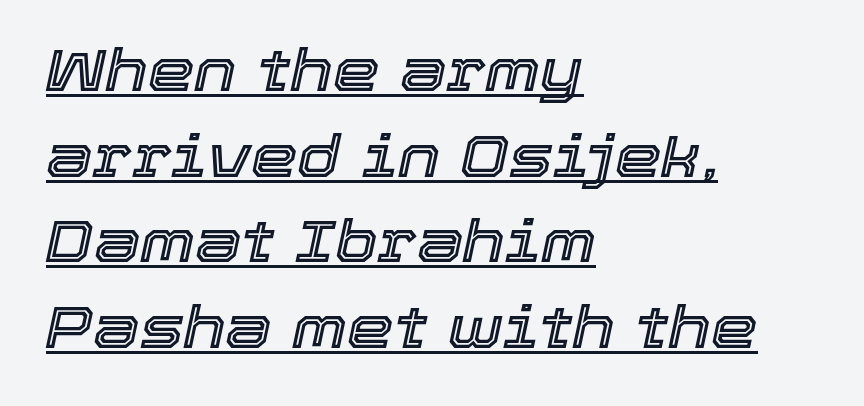
Q: Is the text italic (slanted)? A: Yes, it leans right by about 12 degrees.
Q: Is the text underlined? A: Yes.
Q: How is the paragraph aligned? A: Left-aligned.
Q: Is the spacing between letters normal or unusually wide? A: Normal.
Q: Is the spacing between lines tight, normal or loose? A: Normal.
Q: Width (condensed, normal, or wide)? A: Normal.
Q: x-height? A: Medium.
Q: Monospaced? A: No.
